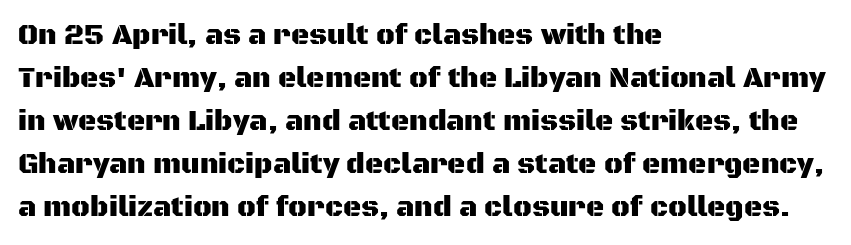
{"serif": "no", "italic": "no", "width": "normal", "stroke_contrast": "medium", "x_height": "large", "monospaced": "no", "underline": "no", "align": "left", "line_spacing": "normal", "line_spacing_ratio": 1.54, "letter_spacing": "normal", "letter_spacing_em": 0.0, "glyph_px": 28}
